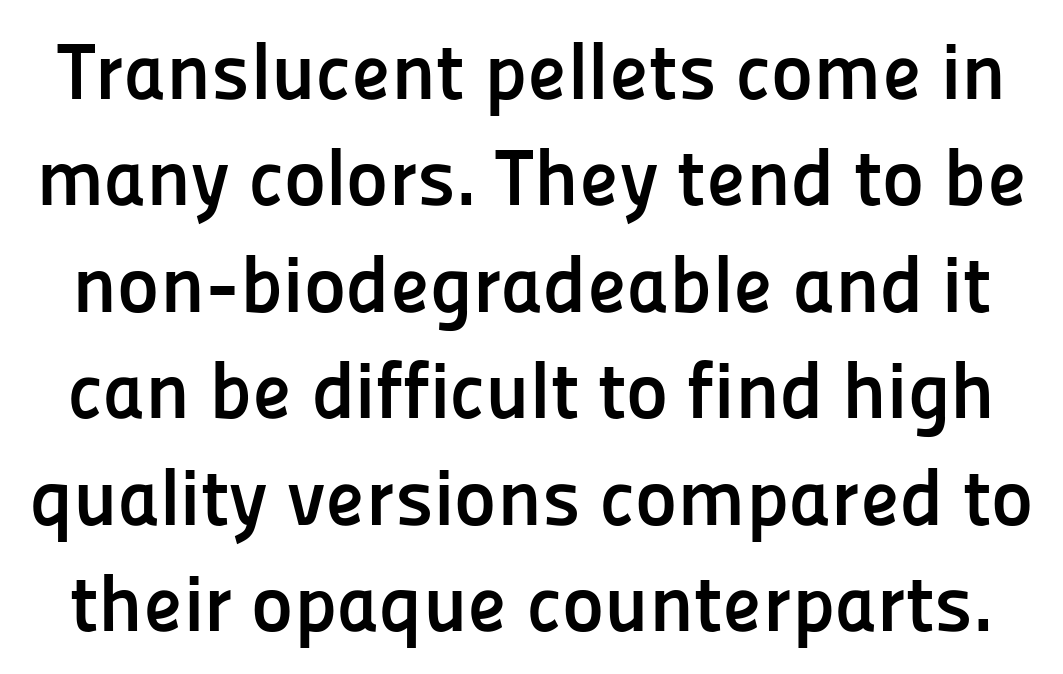
The image shows 80 px semibold sans-serif type, upright; set normal line spacing (1.33x), normal letter spacing, not underlined; low stroke contrast and a medium x-height.
